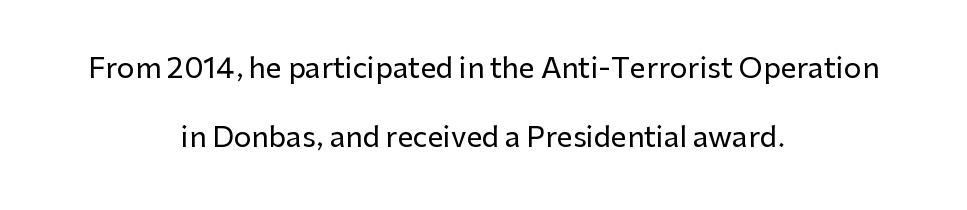
The letters advance in unequal steps, a hallmark of proportional type. Vertical spacing — loose. Do the letters lean? They stand straight. Tracking here is standard; glyphs follow each other at the usual distance. Letters rest on an invisible, unmarked baseline.
